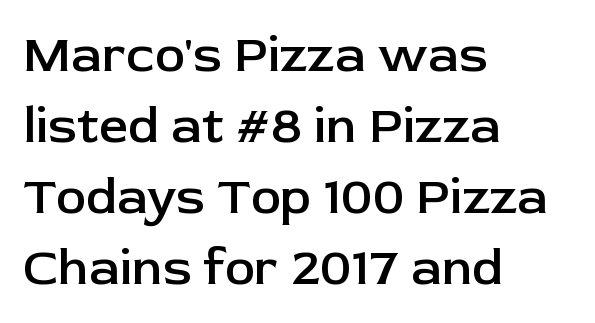
{"serif": "no", "italic": "no", "bold": "semi", "weight": "semibold", "width": "normal", "stroke_contrast": "low", "x_height": "medium", "monospaced": "no", "underline": "no", "align": "left", "line_spacing": "normal", "line_spacing_ratio": 1.39, "letter_spacing": "normal", "letter_spacing_em": 0.0, "glyph_px": 51}
